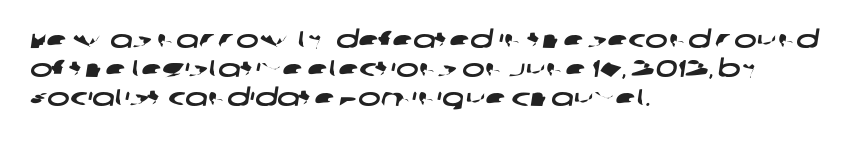
{"underline": "no", "align": "left", "line_spacing_ratio": 1.21, "letter_spacing": "normal", "letter_spacing_em": 0.0, "glyph_px": 24}
